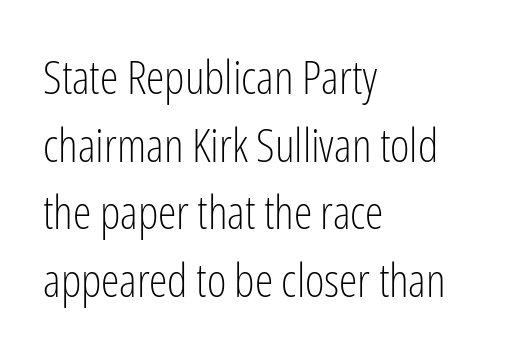
{"serif": "no", "italic": "no", "bold": "no", "weight": "light", "width": "condensed", "stroke_contrast": "low", "x_height": "medium", "monospaced": "no", "underline": "no", "align": "left", "line_spacing": "normal", "line_spacing_ratio": 1.44, "letter_spacing": "normal", "letter_spacing_em": 0.0, "glyph_px": 47}
